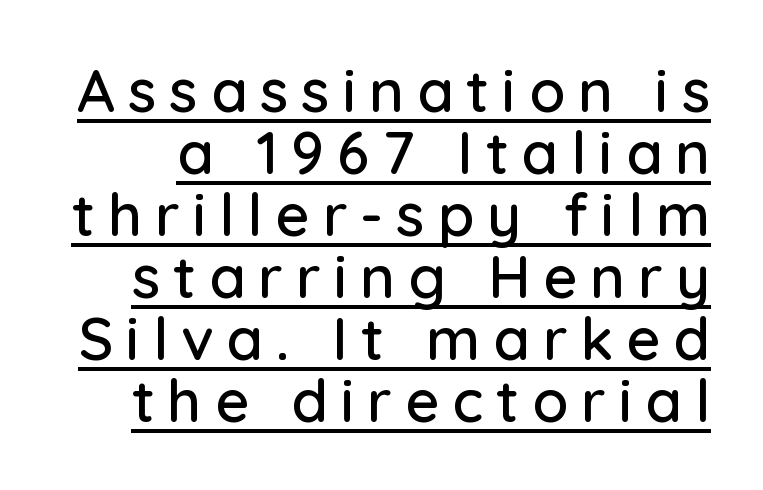
The rendering uses a small line-height, squeezing the rows. Looks like regular typesetting: each glyph gets only the width it needs. The tracking jumps out immediately: characters are airy and widely separated. Quick note: not italic, upright. Notice how a bar underscores the lettering throughout. The letters carry no serifs — their stems end cleanly without finishing strokes.
